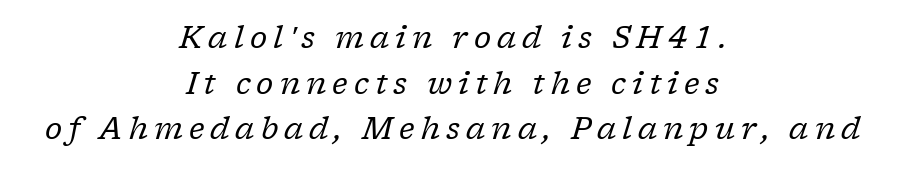
Q: Is the text bold? A: No.
Q: Is the text italic (slanted)? A: Yes, it leans right by about 17 degrees.
Q: Is the typeface a serif or a sans-serif typeface? A: Serif.
Q: Is the text underlined? A: No.
Q: How is the paragraph aligned? A: Centered.
Q: Is the spacing between letters normal or unusually wide? A: Unusually wide.
Q: Is the spacing between lines tight, normal or loose? A: Normal.
Q: Width (condensed, normal, or wide)? A: Normal.
Q: Stroke contrast? A: Low.
Q: x-height? A: Medium.
Q: Monospaced? A: No.
